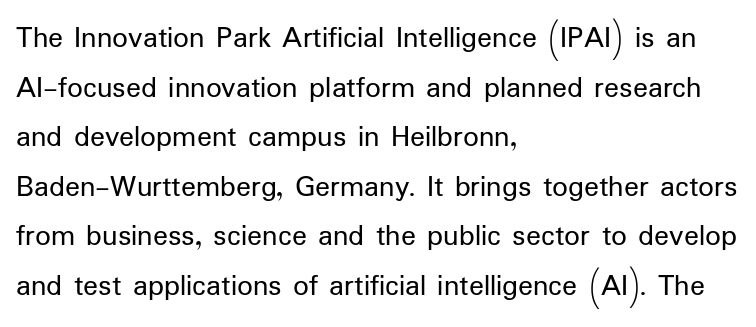
The image shows 31 px regular-weight sans-serif type, upright; set left-aligned, normal line spacing (1.6x), normal letter spacing, not underlined; low stroke contrast and a medium x-height.
